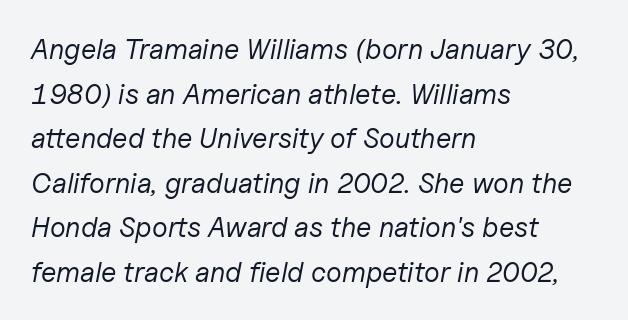
{"italic": "yes", "lean": "right", "slant_degrees": 11, "bold": "no", "weight": "regular", "width": "normal", "stroke_contrast": "low", "x_height": "medium", "monospaced": "no", "underline": "no", "align": "left", "line_spacing": "normal", "line_spacing_ratio": 1.59, "letter_spacing": "normal", "letter_spacing_em": 0.0, "glyph_px": 28}
